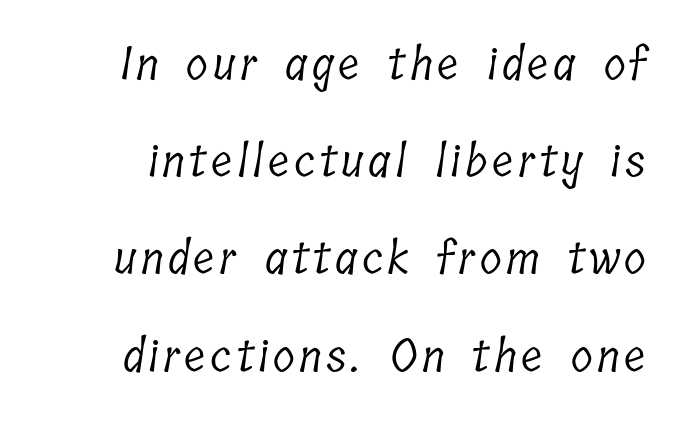
The image shows 45 px light, condensed serif type; set right-aligned, loose line spacing (2.16x), not underlined; low stroke contrast and a medium x-height.
